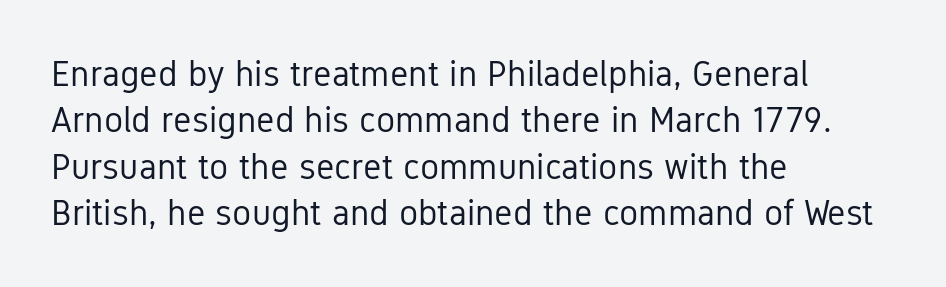
Q: Is the text bold? A: No.
Q: Is the text italic (slanted)? A: No, it is upright.
Q: Is the typeface a serif or a sans-serif typeface? A: Sans-serif.
Q: Is the text underlined? A: No.
Q: How is the paragraph aligned? A: Left-aligned.
Q: Is the spacing between letters normal or unusually wide? A: Normal.
Q: Is the spacing between lines tight, normal or loose? A: Normal.
Q: Width (condensed, normal, or wide)? A: Condensed.
Q: Stroke contrast? A: Low.
Q: x-height? A: Medium.
Q: Monospaced? A: No.
